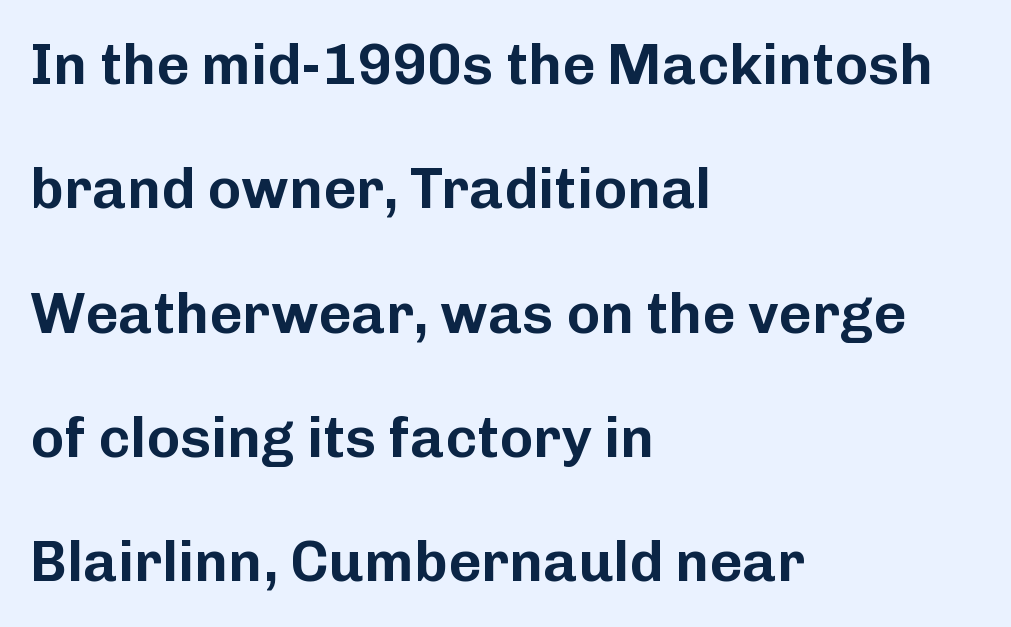
The image shows 57 px sans-serif type, upright; set left-aligned, loose line spacing (2.18x), normal letter spacing, not underlined; low stroke contrast and a medium x-height.
